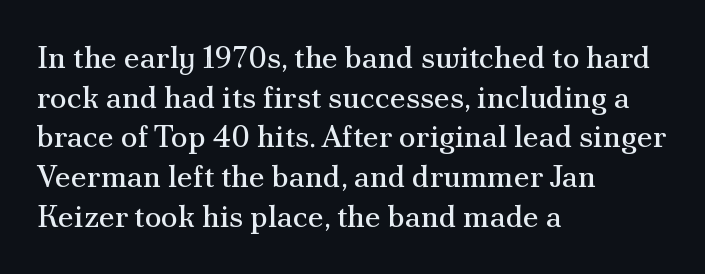
The letters stand upright; this is a roman face. A typesetter would call this proportional, since set widths differ per character. These lines sit exactly where default settings would place them. The rag falls on the right side of this text block. Has an underline been added? It has not.
